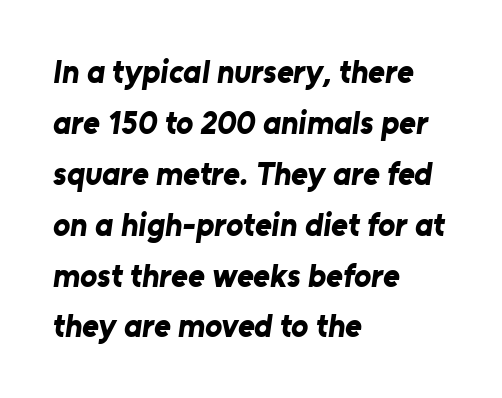
{"serif": "no", "bold": "yes", "weight": "bold", "width": "normal", "stroke_contrast": "low", "x_height": "medium", "monospaced": "no", "underline": "no", "align": "left", "line_spacing": "normal", "line_spacing_ratio": 1.59, "letter_spacing": "normal", "letter_spacing_em": 0.0, "glyph_px": 32}
